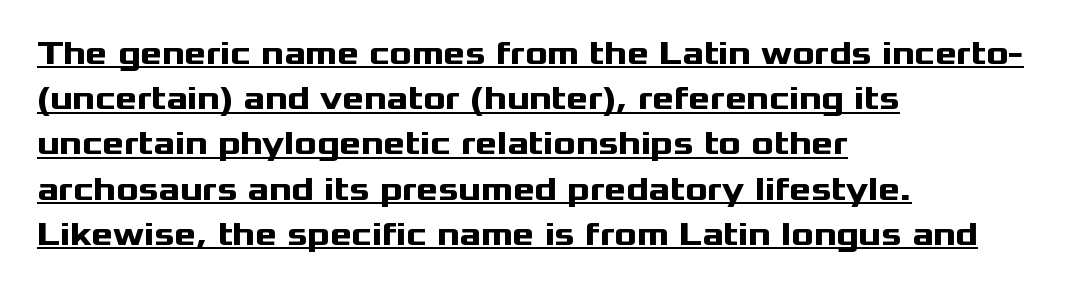
Q: Is the text bold? A: Yes.
Q: Is the text italic (slanted)? A: No, it is upright.
Q: Is the typeface a serif or a sans-serif typeface? A: Sans-serif.
Q: Is the text underlined? A: Yes.
Q: How is the paragraph aligned? A: Left-aligned.
Q: Is the spacing between letters normal or unusually wide? A: Normal.
Q: Is the spacing between lines tight, normal or loose? A: Normal.
Q: Width (condensed, normal, or wide)? A: Wide.
Q: Stroke contrast? A: Medium.
Q: x-height? A: Medium.
Q: Monospaced? A: No.
